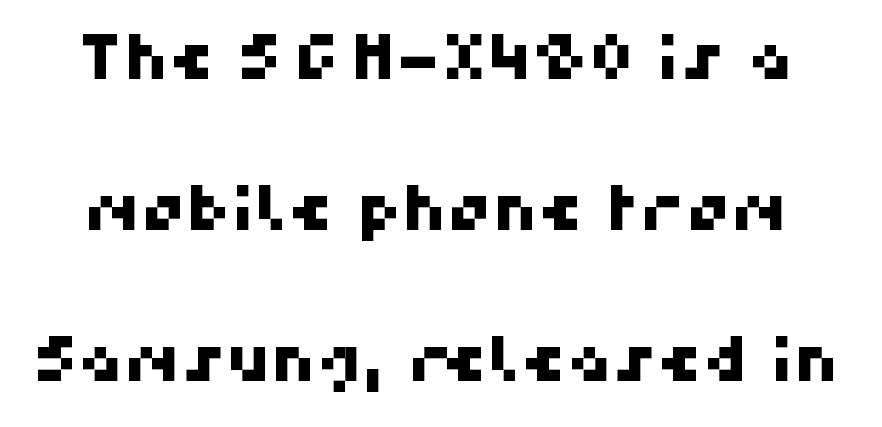
{"serif": "no", "width": "normal", "stroke_contrast": "high", "x_height": "medium", "monospaced": "no", "underline": "no", "line_spacing": "loose", "line_spacing_ratio": 2.4, "letter_spacing": "normal", "letter_spacing_em": 0.0, "glyph_px": 63}
